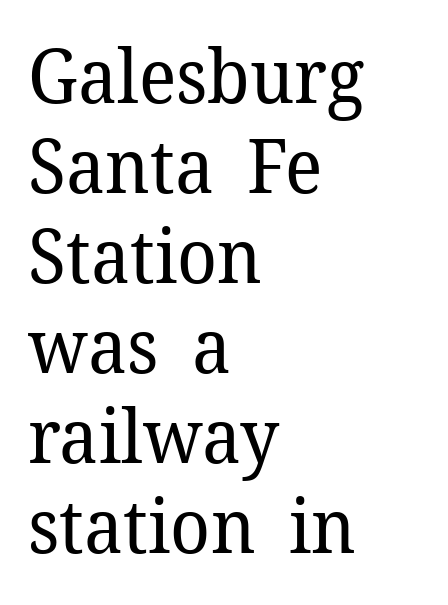
Here the designer chose a conventional face with non-uniform glyph widths. The space directly below the letters is spotless. This is roman type, the default non-slanted kind. A classic flush-left, rag-right setting is used for this passage.
